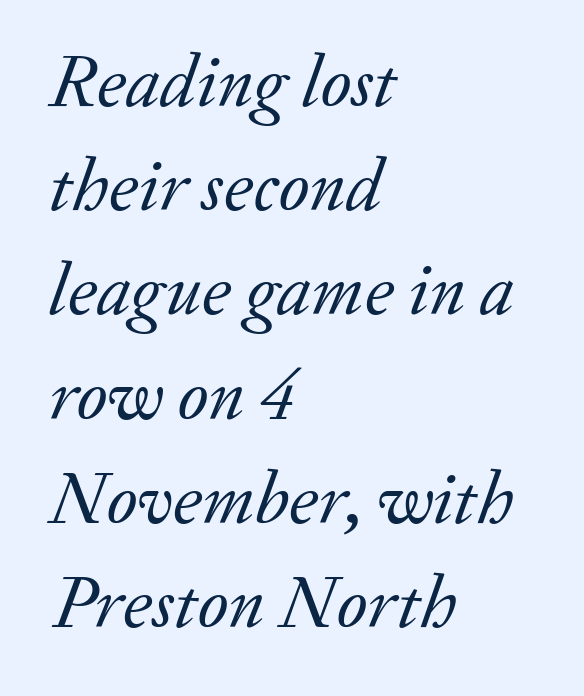
The image shows 75 px regular-weight serif type, italic (leaning right); set left-aligned, normal line spacing (1.39x), normal letter spacing, not underlined; low stroke contrast and a small x-height.
